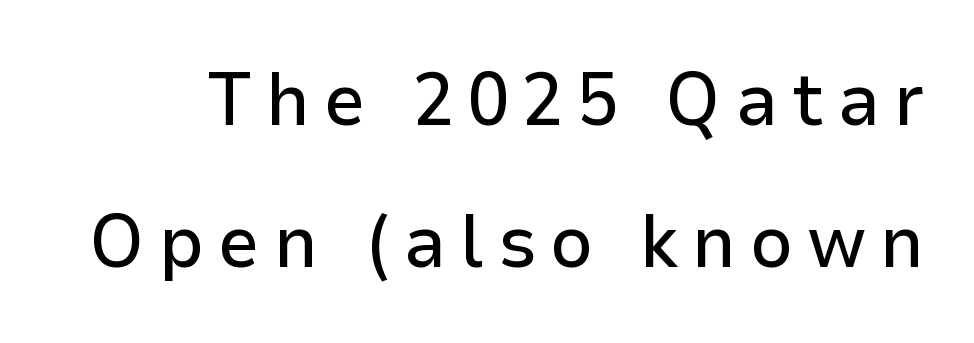
{"serif": "no", "italic": "no", "width": "normal", "stroke_contrast": "low", "x_height": "medium", "monospaced": "no", "underline": "no", "line_spacing_ratio": 1.89, "glyph_px": 75}
